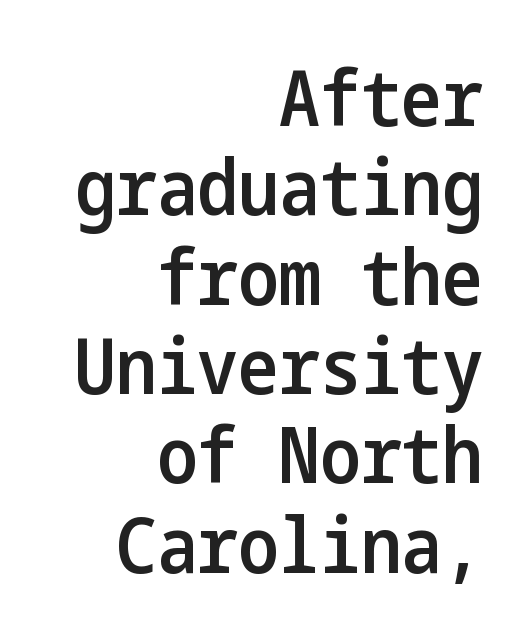
{"serif": "no", "italic": "no", "bold": "semi", "weight": "semibold", "width": "condensed", "stroke_contrast": "low", "x_height": "medium", "underline": "no", "align": "right", "line_spacing_ratio": 1.16, "letter_spacing": "normal", "letter_spacing_em": 0.0, "glyph_px": 77}
